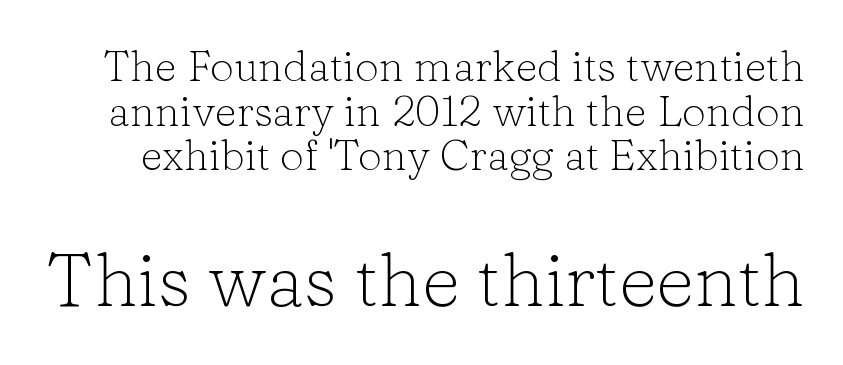
A typesetter would mark this as roman, not italic. A quiet, ordinary-to-light weight characterises the typeface. No extra tracking has been applied to these lines. Small over large — that's the arrangement of the two blocks here.
